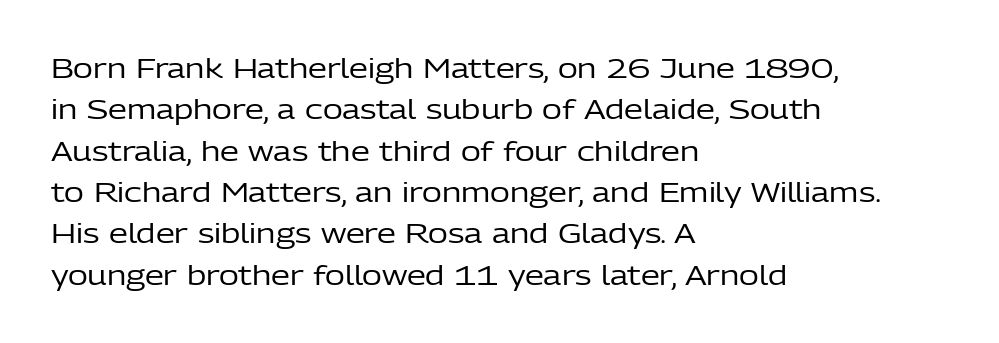
Q: Is the text bold? A: No.
Q: Is the text italic (slanted)? A: No, it is upright.
Q: Is the text underlined? A: No.
Q: How is the paragraph aligned? A: Left-aligned.
Q: Is the spacing between letters normal or unusually wide? A: Normal.
Q: Is the spacing between lines tight, normal or loose? A: Normal.
